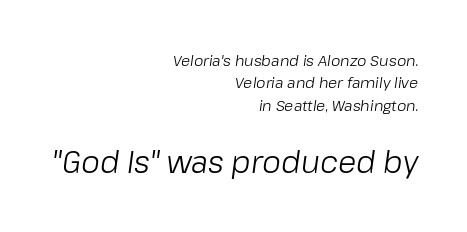
Q: Is the text bold? A: No.
Q: Is the text italic (slanted)? A: Yes, it leans right by about 8 degrees.
Q: Is the text underlined? A: No.
Q: How is the paragraph aligned? A: Right-aligned.
Q: Is the spacing between letters normal or unusually wide? A: Normal.
Q: Is the spacing between lines tight, normal or loose? A: Normal.
Q: Which block of text is set in a larger size, the first (top) or the second (bottom)? A: The second (bottom) one.
Q: Width (condensed, normal, or wide)? A: Normal.
Q: Stroke contrast? A: Low.
Q: x-height? A: Medium.
Q: Monospaced? A: No.
